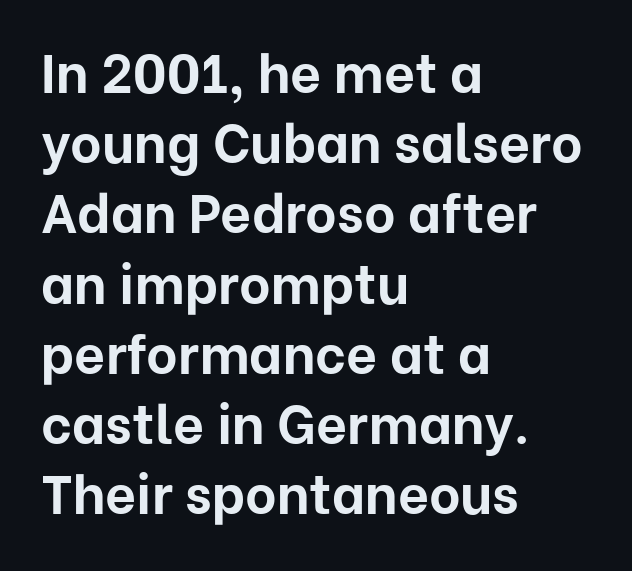
Q: Is the text bold? A: Yes.
Q: Is the text italic (slanted)? A: No, it is upright.
Q: Is the typeface a serif or a sans-serif typeface? A: Sans-serif.
Q: Is the text underlined? A: No.
Q: How is the paragraph aligned? A: Left-aligned.
Q: Is the spacing between letters normal or unusually wide? A: Normal.
Q: Is the spacing between lines tight, normal or loose? A: Normal.
Q: Width (condensed, normal, or wide)? A: Normal.
Q: Stroke contrast? A: Low.
Q: x-height? A: Medium.
Q: Monospaced? A: No.
